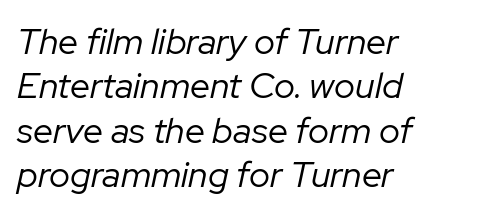
Q: Is the text bold? A: No.
Q: Is the text italic (slanted)? A: Yes, it leans right by about 12 degrees.
Q: Is the text underlined? A: No.
Q: How is the paragraph aligned? A: Left-aligned.
Q: Is the spacing between letters normal or unusually wide? A: Normal.
Q: Width (condensed, normal, or wide)? A: Normal.
Q: Stroke contrast? A: Low.
Q: x-height? A: Medium.
Q: Monospaced? A: No.
